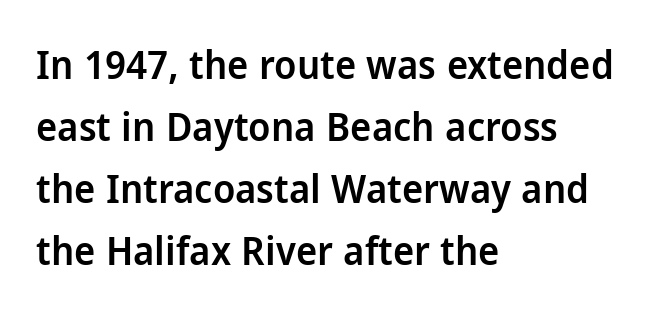
The image shows 40 px semibold sans-serif type, upright; set left-aligned, normal line spacing (1.55x), normal letter spacing, not underlined; low stroke contrast and a medium x-height.
